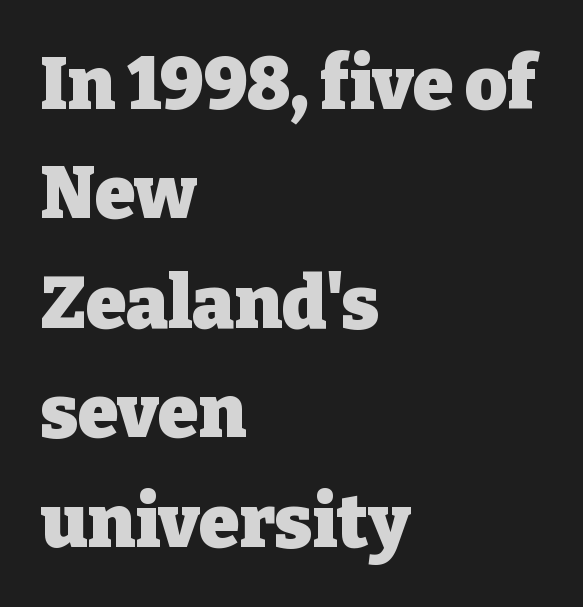
Italic? Not at all — the glyphs are vertical. Each new line begins a customary step beneath the previous one. Examine the stroke ends and you'll spot serifs. Check the space under the baseline: it is left empty.
